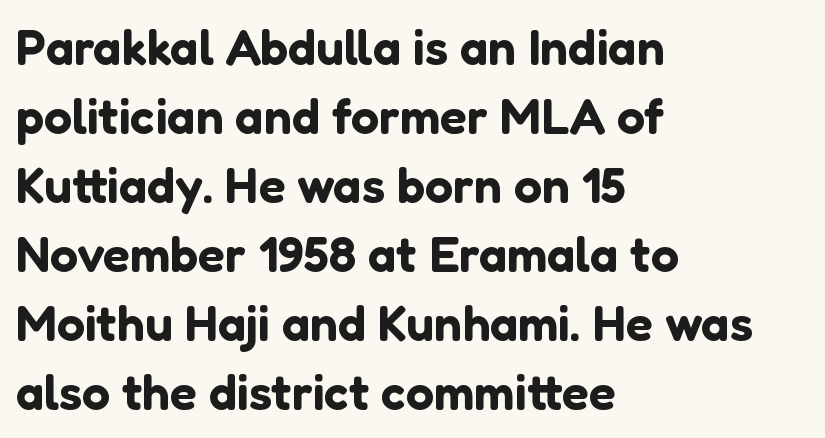
Q: Is the text italic (slanted)? A: No, it is upright.
Q: Is the typeface a serif or a sans-serif typeface? A: Sans-serif.
Q: Is the text underlined? A: No.
Q: How is the paragraph aligned? A: Left-aligned.
Q: Is the spacing between letters normal or unusually wide? A: Normal.
Q: Is the spacing between lines tight, normal or loose? A: Normal.
Q: Width (condensed, normal, or wide)? A: Normal.
Q: Stroke contrast? A: Low.
Q: x-height? A: Medium.
Q: Monospaced? A: No.
